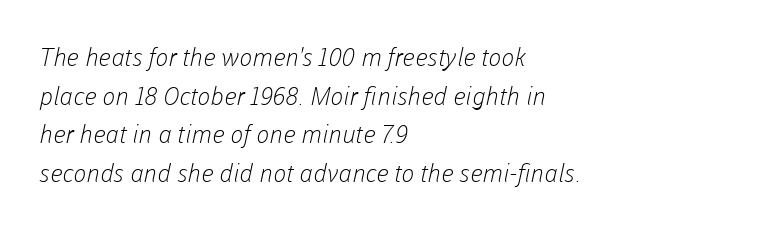
The face looks like a standard text weight, possibly lighter. How are the letters spaced? Ordinarily, with no added tracking. The paragraph has a hard left edge and a soft right edge. The specimen omits any rule beneath the text block's lines. Is there much room between lines? A standard amount, neither cramped nor airy.
